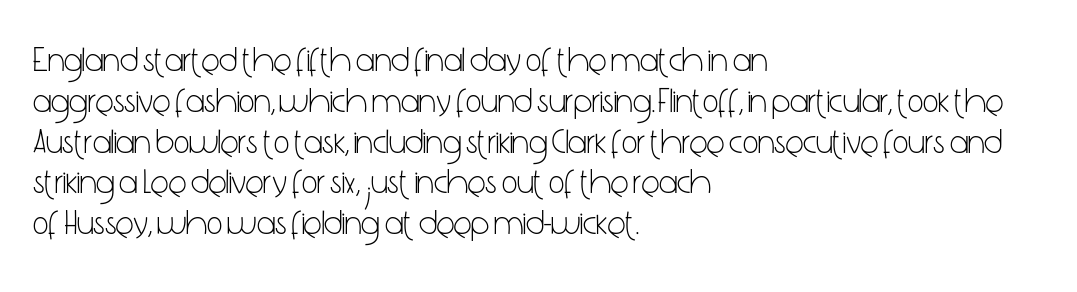
The image shows 34 px light, condensed sans-serif type, upright; set left-aligned, line spacing 1.2x, normal letter spacing, not underlined; low stroke contrast and a medium x-height.
